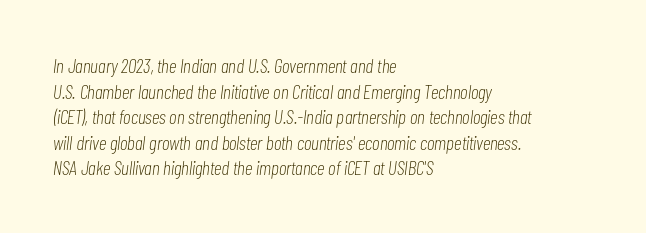
{"italic": "yes", "lean": "right", "slant_degrees": 7, "bold": "no", "underline": "no", "align": "left", "line_spacing": "normal", "line_spacing_ratio": 1.28, "letter_spacing": "normal", "letter_spacing_em": 0.0, "glyph_px": 20}
